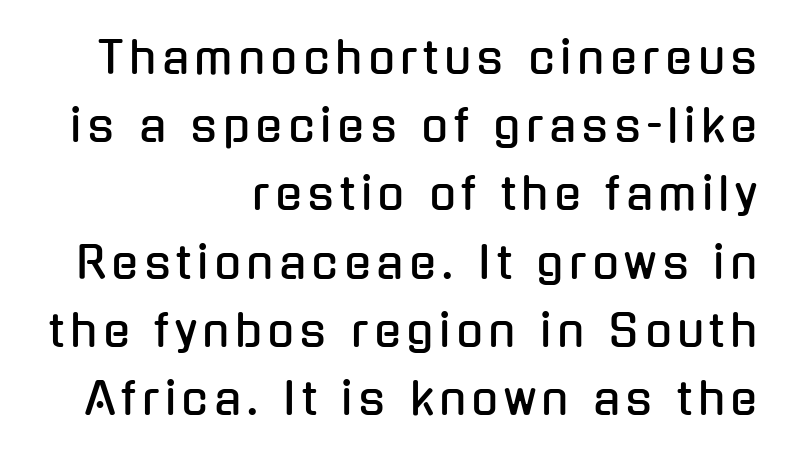
These lines are set flush right with a ragged left edge. The gap between lines stays unmarked. The face used here is proportionally spaced, like ordinary book or web type. Quick note: not italic, upright. The designer left line spacing at the default. Type style note: lacks serifs.
